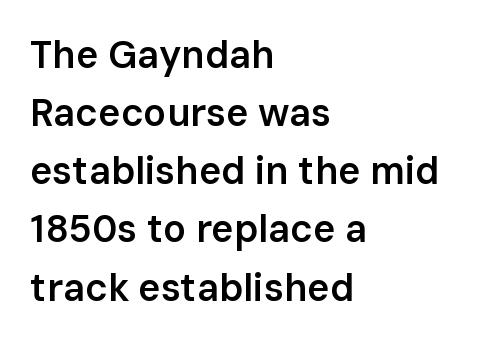
The image shows 38 px semibold sans-serif type, upright; set left-aligned, normal line spacing (1.53x), normal letter spacing, not underlined; low stroke contrast and a medium x-height.
